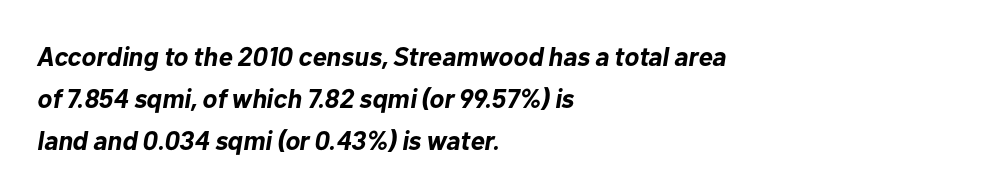
Q: Is the text bold? A: Yes.
Q: Is the text italic (slanted)? A: Yes, it leans right by about 10 degrees.
Q: Is the text underlined? A: No.
Q: How is the paragraph aligned? A: Left-aligned.
Q: Is the spacing between letters normal or unusually wide? A: Normal.
Q: Is the spacing between lines tight, normal or loose? A: Normal.
